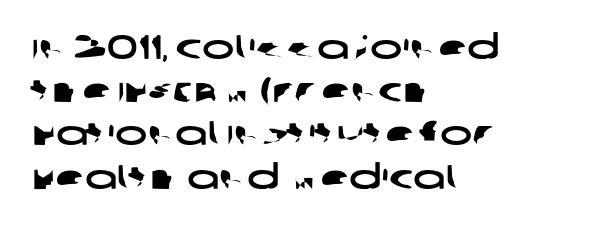
Spacing verdict: proportional, widths tailored to each character. Letters rest on an invisible, unmarked baseline. This sample is left-justified, so line endings fall wherever the words run out. Serifs: no, the terminals of the letterforms are clean. Compared with typical paragraphs, the rows here are spaced about the same. What stands out about the letter spacing? Nothing — it is the standard amount.
